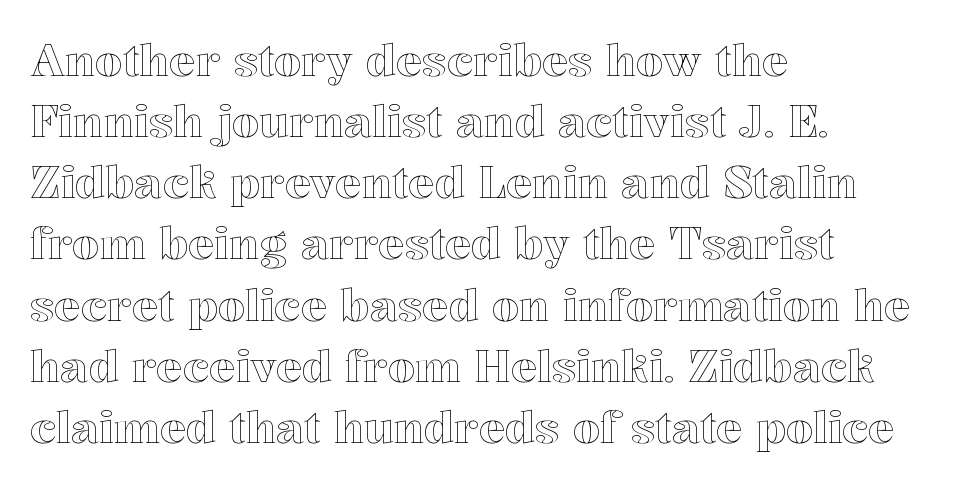
These lines stack with their left ends in a neat column. You could not count columns in this text — the font is proportionally spaced. Does extra space separate the letters? No, they use regular spacing. Rule under the text: the space is simply empty. Posture: vertical. A typesetter would call this leading conventional body-copy spacing.
